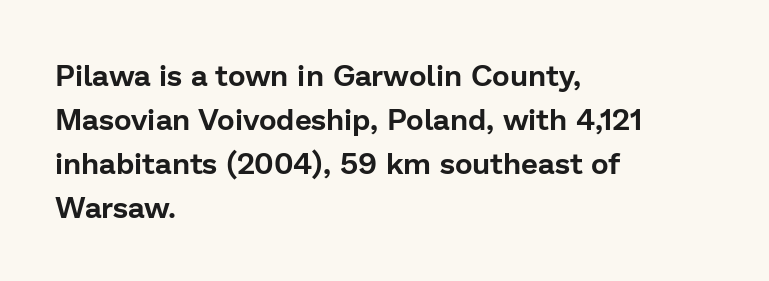
{"serif": "no", "italic": "no", "width": "normal", "stroke_contrast": "low", "x_height": "medium", "monospaced": "no", "underline": "no", "align": "left", "line_spacing": "normal", "line_spacing_ratio": 1.47, "letter_spacing": "normal", "letter_spacing_em": 0.0, "glyph_px": 30}
